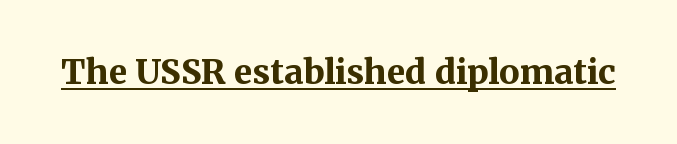
Q: Is the text bold? A: Yes.
Q: Is the text italic (slanted)? A: No, it is upright.
Q: Is the typeface a serif or a sans-serif typeface? A: Serif.
Q: Is the text underlined? A: Yes.
Q: Is the spacing between letters normal or unusually wide? A: Normal.
Q: Width (condensed, normal, or wide)? A: Normal.
Q: Stroke contrast? A: Medium.
Q: x-height? A: Medium.
Q: Monospaced? A: No.
